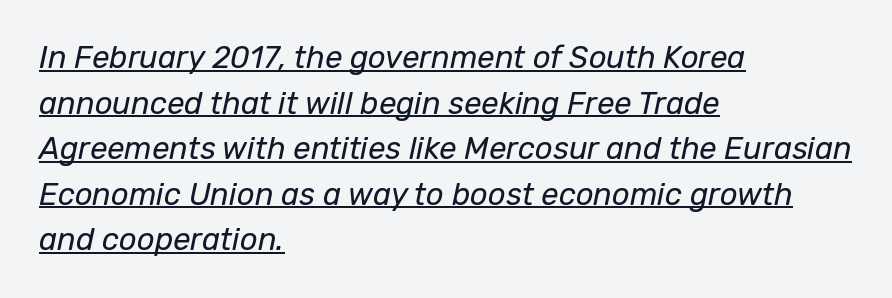
Q: Is the text bold? A: No.
Q: Is the text italic (slanted)? A: Yes, it leans right by about 12 degrees.
Q: Is the text underlined? A: Yes.
Q: How is the paragraph aligned? A: Left-aligned.
Q: Is the spacing between letters normal or unusually wide? A: Normal.
Q: Is the spacing between lines tight, normal or loose? A: Normal.
Q: Width (condensed, normal, or wide)? A: Normal.
Q: Stroke contrast? A: Low.
Q: x-height? A: Medium.
Q: Monospaced? A: No.
